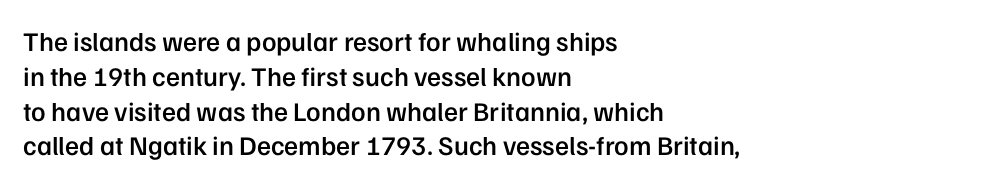
The image shows 27 px text type, upright; set left-aligned, normal line spacing (1.29x), normal letter spacing, not underlined.
